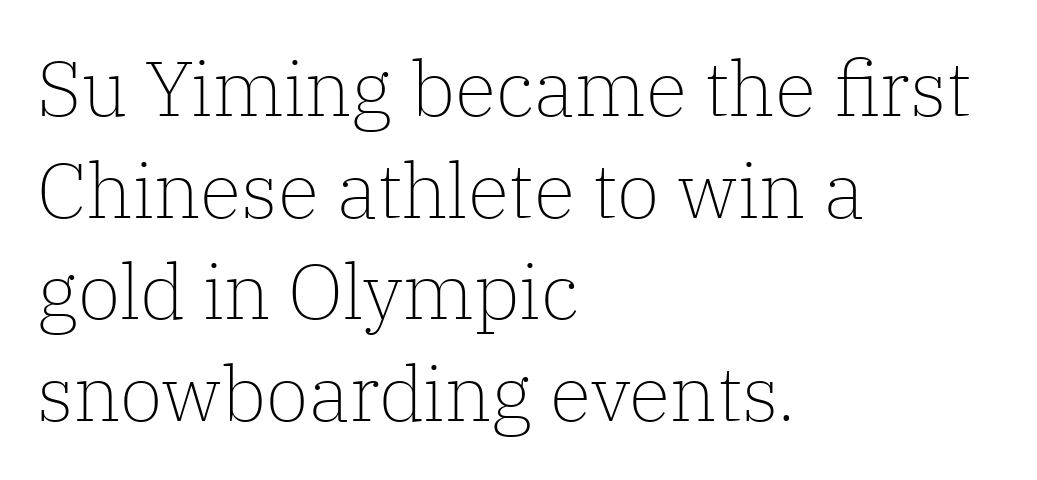
Q: Is the text bold? A: No.
Q: Is the text italic (slanted)? A: No, it is upright.
Q: Is the typeface a serif or a sans-serif typeface? A: Serif.
Q: Is the text underlined? A: No.
Q: How is the paragraph aligned? A: Left-aligned.
Q: Is the spacing between letters normal or unusually wide? A: Normal.
Q: Is the spacing between lines tight, normal or loose? A: Normal.
Q: Width (condensed, normal, or wide)? A: Normal.
Q: Stroke contrast? A: Low.
Q: x-height? A: Medium.
Q: Monospaced? A: No.
